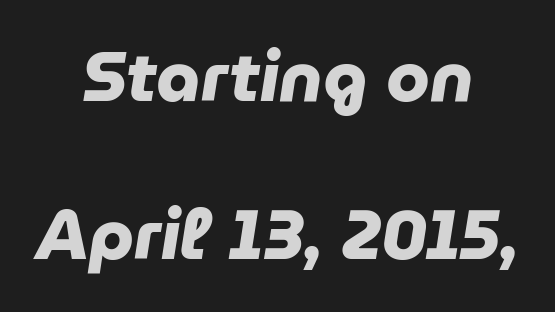
Q: Is the text bold? A: Yes.
Q: Is the typeface a serif or a sans-serif typeface? A: Sans-serif.
Q: Is the text underlined? A: No.
Q: How is the paragraph aligned? A: Centered.
Q: Is the spacing between letters normal or unusually wide? A: Normal.
Q: Is the spacing between lines tight, normal or loose? A: Loose.
Q: Width (condensed, normal, or wide)? A: Normal.
Q: Stroke contrast? A: Low.
Q: x-height? A: Medium.
Q: Monospaced? A: No.
